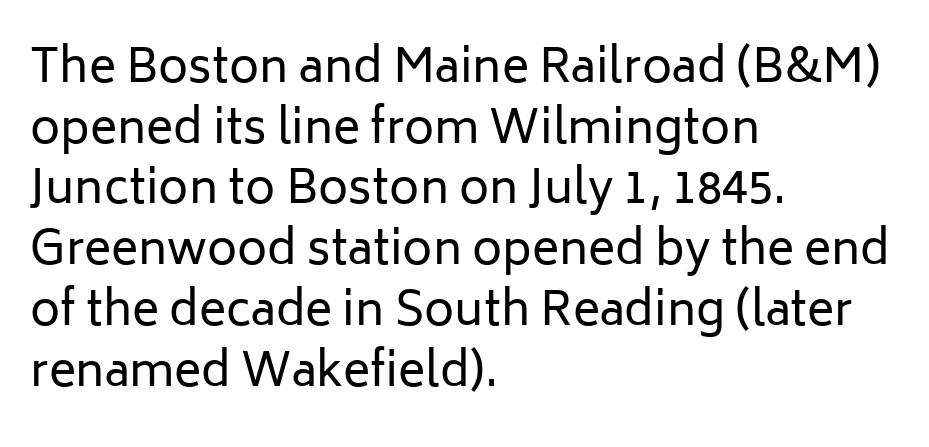
Is the type heavy? It reads as light-to-regular instead. Think of a printed novel: that variable character pitch is what you see here. Observe the ordinary spacing: letters are neighbours, not strangers. Serifs: no, the terminals of the letterforms are clean. The passage shown stacks its lines at a standard gap.
